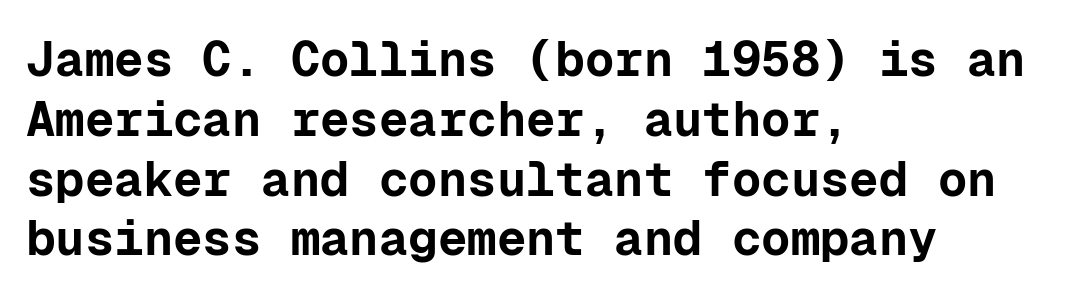
{"serif": "no", "italic": "no", "bold": "yes", "weight": "bold", "width": "normal", "stroke_contrast": "low", "x_height": "medium", "monospaced": "yes", "underline": "no", "align": "left", "line_spacing_ratio": 1.22, "letter_spacing": "normal", "letter_spacing_em": 0.0, "glyph_px": 49}
